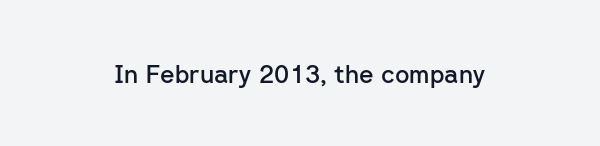
The image shows 25 px text type, upright; set normal letter spacing, not underlined.
